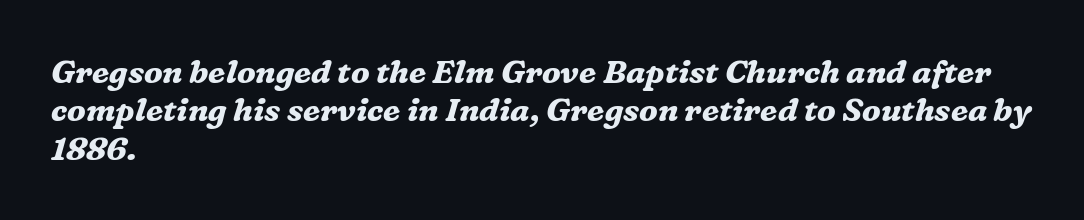
{"serif": "yes", "italic": "yes", "lean": "right", "slant_degrees": 16, "bold": "yes", "weight": "bold", "width": "normal", "stroke_contrast": "medium", "x_height": "medium", "monospaced": "no", "underline": "no", "align": "left", "line_spacing_ratio": 1.2, "letter_spacing": "normal", "letter_spacing_em": 0.0, "glyph_px": 32}
